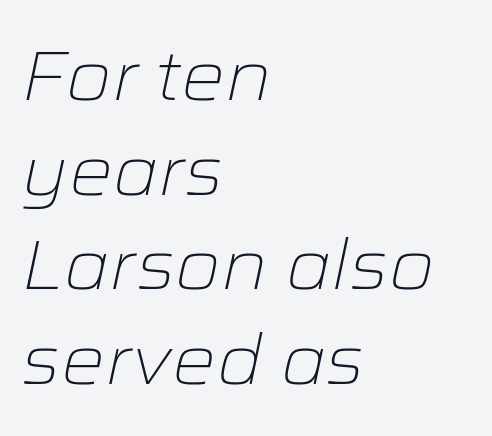
{"italic": "yes", "lean": "right", "slant_degrees": 12, "bold": "no", "weight": "light", "width": "wide", "stroke_contrast": "low", "x_height": "medium", "monospaced": "no", "underline": "no", "align": "left", "line_spacing": "normal", "line_spacing_ratio": 1.37, "letter_spacing": "normal", "letter_spacing_em": 0.0, "glyph_px": 69}
